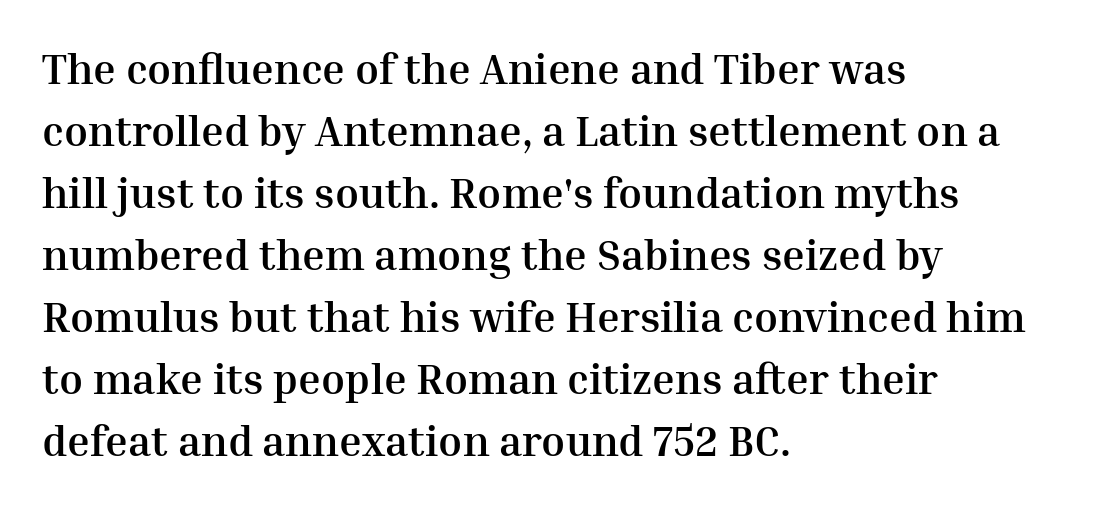
{"serif": "yes", "italic": "no", "bold": "yes", "weight": "semibold", "width": "normal", "stroke_contrast": "medium", "x_height": "medium", "monospaced": "no", "underline": "no", "align": "left", "line_spacing": "normal", "line_spacing_ratio": 1.44, "letter_spacing": "normal", "letter_spacing_em": 0.0, "glyph_px": 43}
